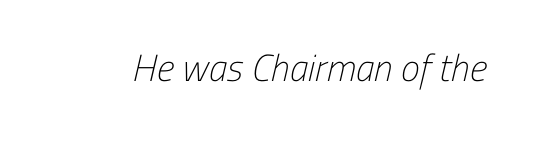
The image shows 38 px light, condensed sans-serif type; set normal letter spacing, not underlined; low stroke contrast and a medium x-height.
